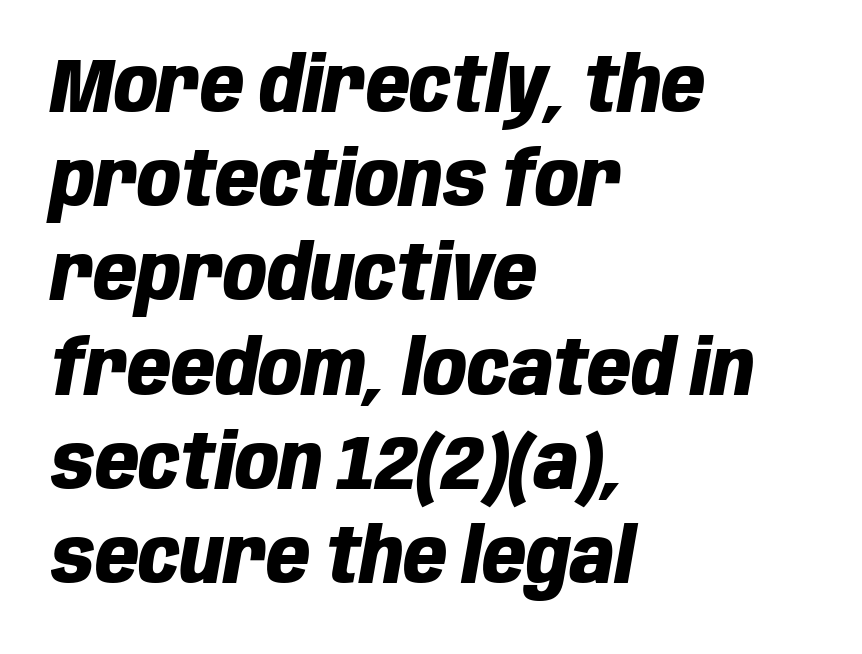
The image shows 76 px heavy, condensed type, italic (leaning right); set left-aligned, line spacing 1.24x, normal letter spacing, not underlined; low stroke contrast and a large x-height.
